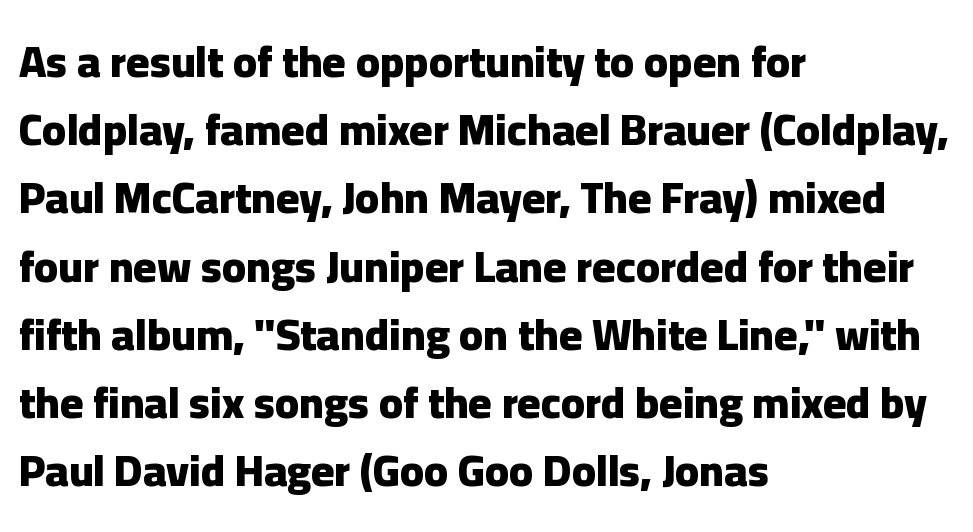
{"serif": "no", "italic": "no", "bold": "yes", "weight": "heavy", "width": "normal", "stroke_contrast": "low", "x_height": "medium", "monospaced": "no", "underline": "no", "align": "left", "line_spacing": "normal", "line_spacing_ratio": 1.55, "letter_spacing": "normal", "letter_spacing_em": 0.0, "glyph_px": 44}
